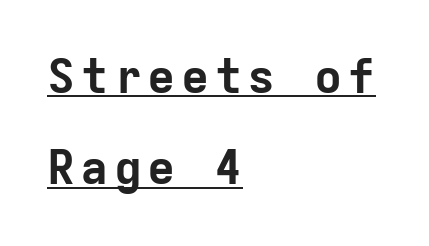
The compositor pushed each line to the left boundary. Think of a typewriter: that constant character pitch is what you see here. Widely set lines give the paragraph a tall, airy silhouette. When letters stand straight like this, we call the style roman or upright. To sum up the face: it is a sans, with no serifs. The face used here has the dense, thick strokes of a bold.
